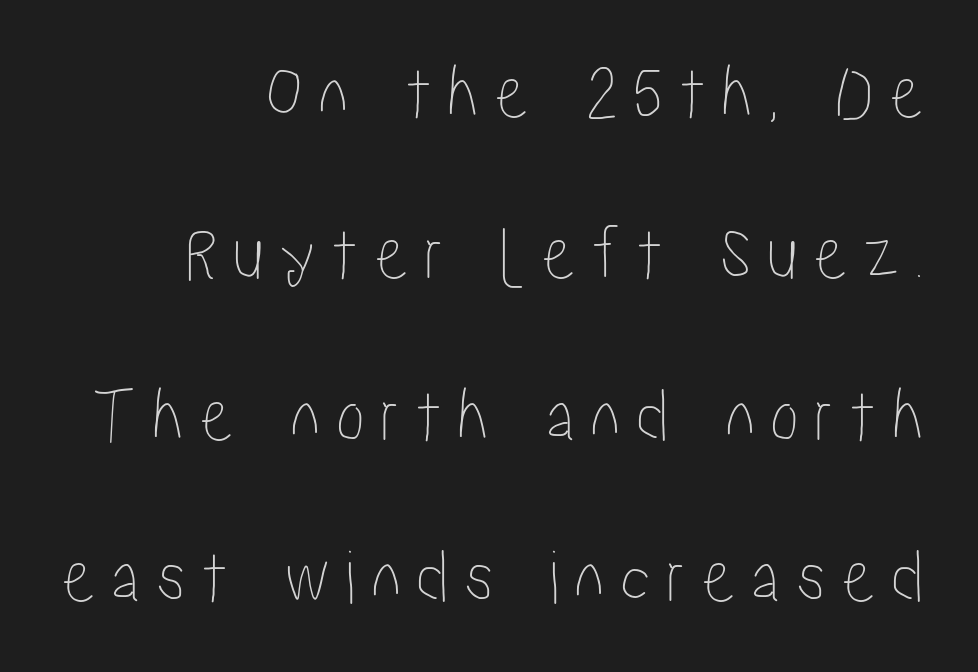
{"italic": "no", "width": "condensed", "stroke_contrast": "low", "x_height": "medium", "monospaced": "no", "underline": "no", "align": "right", "line_spacing": "loose", "line_spacing_ratio": 2.07, "glyph_px": 78}
